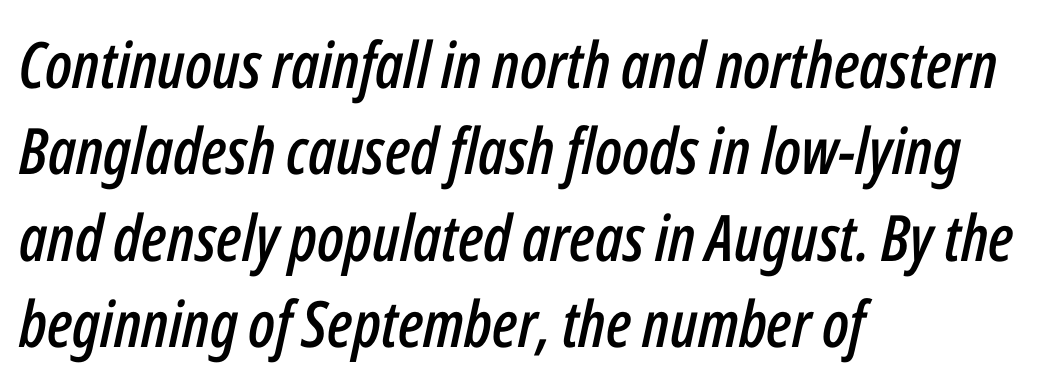
{"italic": "yes", "lean": "right", "slant_degrees": 12, "width": "condensed", "stroke_contrast": "low", "x_height": "medium", "monospaced": "no", "underline": "no", "align": "left", "line_spacing": "normal", "line_spacing_ratio": 1.35, "letter_spacing": "normal", "letter_spacing_em": 0.0, "glyph_px": 64}
